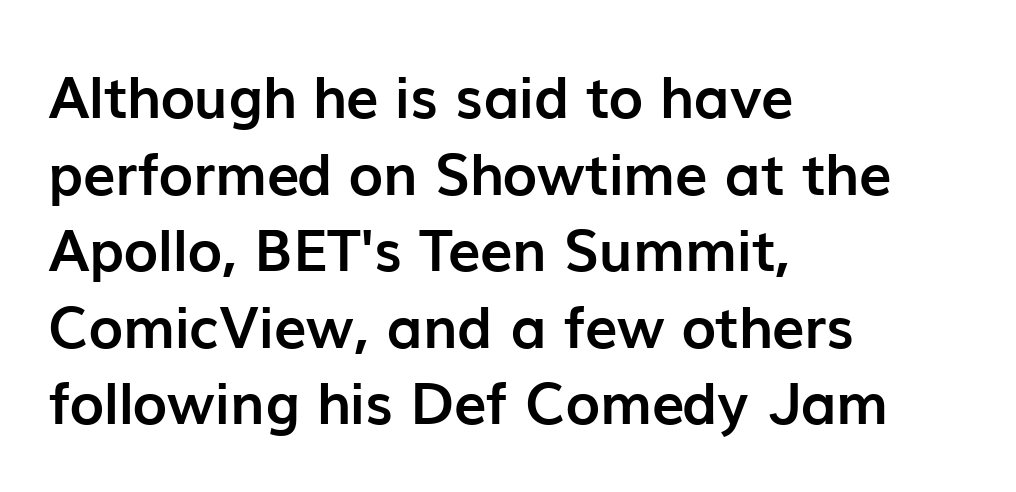
This is the regular roman posture of the typeface. In terms of letterspacing, this is plain default setting. Examine the stroke ends and you'll find no serifs. The passage shown is not underscored anywhere.
